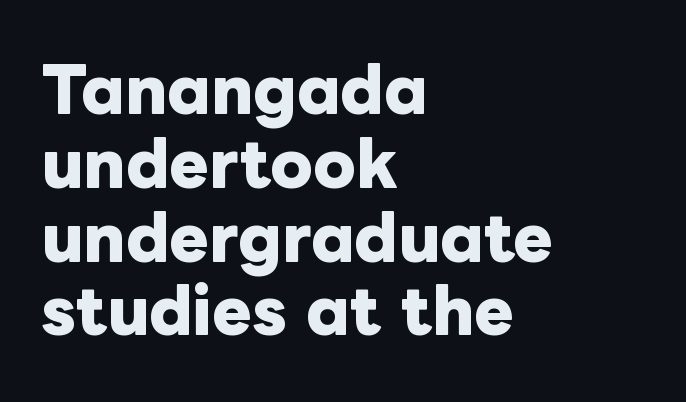
Posture: upright roman. Default kerning and tracking; the words read as compact shapes. The rendering uses natural spacing where letterforms have individual widths. Which margin do the lines hug? The left one — the right edge is uneven.
